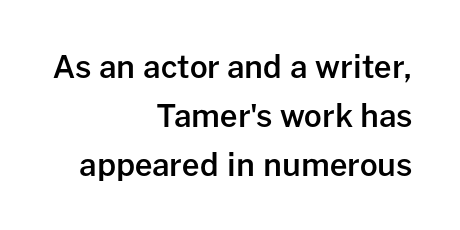
The image shows 31 px semibold sans-serif type, upright; set right-aligned, normal line spacing (1.58x), normal letter spacing, not underlined; low stroke contrast and a medium x-height.
